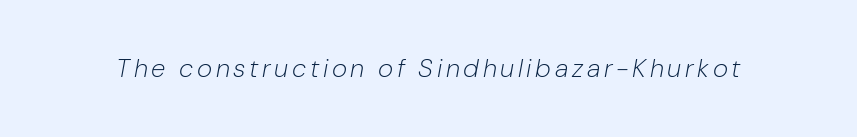
The image shows 26 px text type, italic (leaning right); set not underlined.
